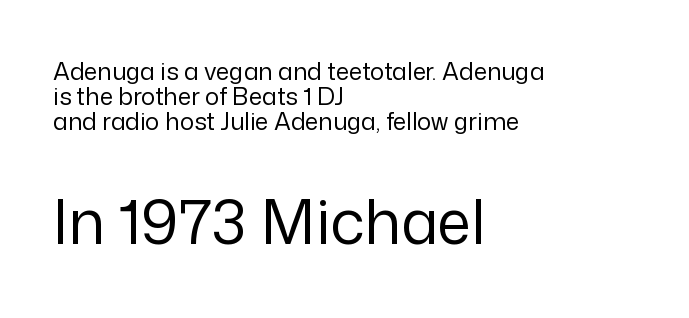
Q: Is the text bold? A: No.
Q: Is the text italic (slanted)? A: No, it is upright.
Q: Is the typeface a serif or a sans-serif typeface? A: Sans-serif.
Q: Is the text underlined? A: No.
Q: How is the paragraph aligned? A: Left-aligned.
Q: Is the spacing between letters normal or unusually wide? A: Normal.
Q: Is the spacing between lines tight, normal or loose? A: Tight.
Q: Which block of text is set in a larger size, the first (top) or the second (bottom)? A: The second (bottom) one.
Q: Width (condensed, normal, or wide)? A: Normal.
Q: Stroke contrast? A: Low.
Q: x-height? A: Medium.
Q: Monospaced? A: No.
